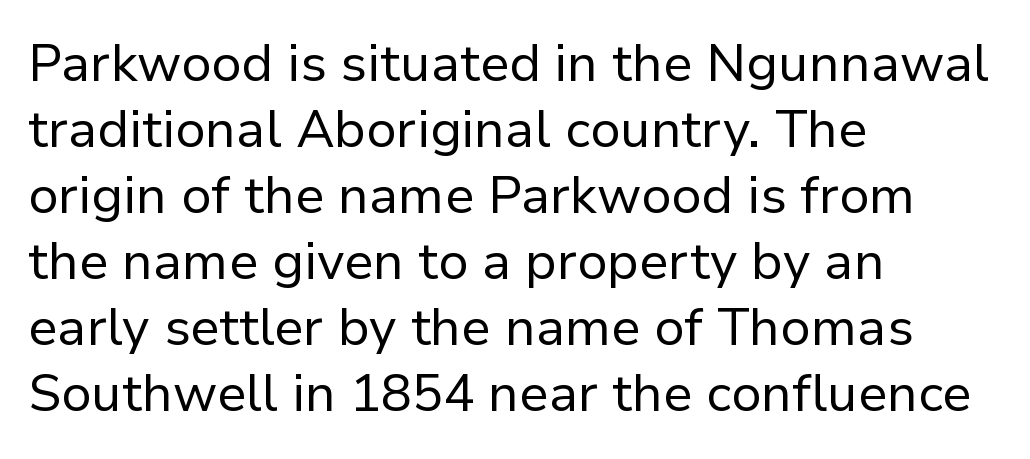
The image shows 52 px regular-weight sans-serif type, upright; set left-aligned, normal line spacing (1.27x), normal letter spacing, not underlined; low stroke contrast and a medium x-height.
